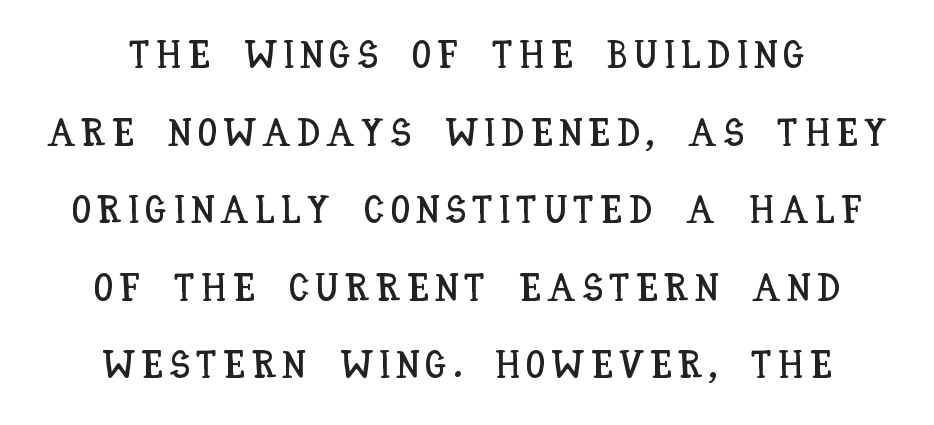
Q: Is the text italic (slanted)? A: No, it is upright.
Q: Is the text underlined? A: No.
Q: How is the paragraph aligned? A: Centered.
Q: Is the spacing between lines tight, normal or loose? A: Loose.
Q: Width (condensed, normal, or wide)? A: Condensed.
Q: Stroke contrast? A: Low.
Q: x-height? A: Large.
Q: Monospaced? A: No.
